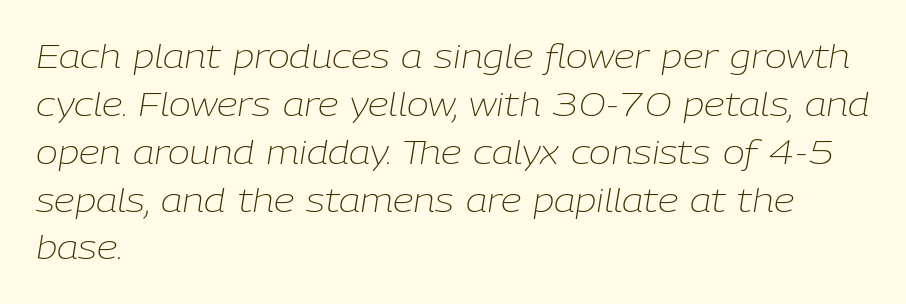
{"italic": "yes", "lean": "right", "slant_degrees": 9, "bold": "no", "weight": "light", "width": "normal", "stroke_contrast": "low", "x_height": "medium", "monospaced": "no", "underline": "no", "align": "left", "line_spacing": "normal", "line_spacing_ratio": 1.45, "letter_spacing": "normal", "letter_spacing_em": 0.0, "glyph_px": 33}
